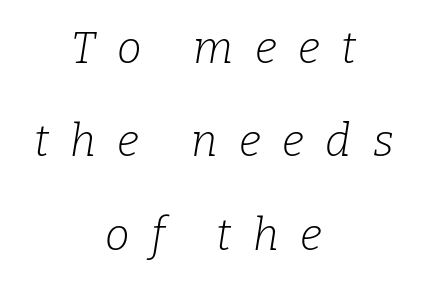
Q: Is the text bold? A: No.
Q: Is the text italic (slanted)? A: Yes, it leans right by about 9 degrees.
Q: Is the typeface a serif or a sans-serif typeface? A: Serif.
Q: Is the text underlined? A: No.
Q: How is the paragraph aligned? A: Centered.
Q: Is the spacing between letters normal or unusually wide? A: Unusually wide.
Q: Is the spacing between lines tight, normal or loose? A: Loose.
Q: Width (condensed, normal, or wide)? A: Normal.
Q: Stroke contrast? A: Low.
Q: x-height? A: Medium.
Q: Monospaced? A: No.
